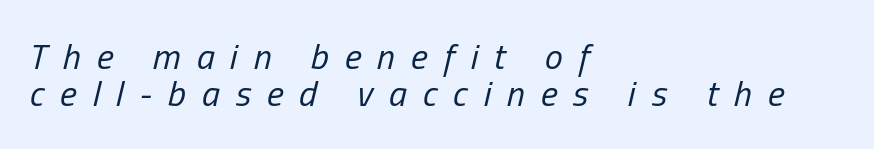
The image shows 36 px regular-weight, condensed type, italic (leaning right); set left-aligned, tight line spacing (1.03x), unusually wide letter spacing (+0.44 em), not underlined; low stroke contrast and a medium x-height.
